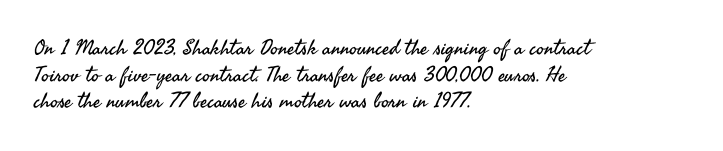
{"bold": "no", "underline": "no", "align": "left", "line_spacing": "normal", "line_spacing_ratio": 1.27, "letter_spacing": "normal", "letter_spacing_em": 0.0, "glyph_px": 21}
